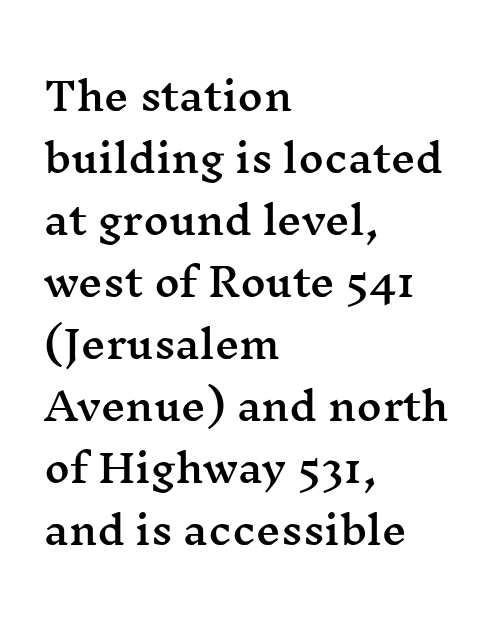
A clean baseline with only descenders dipping below it. In terms of leading, this rendering sits right in the middle. Do the characters align in a grid? No, the font is proportional. Notice how the passage keeps a crisp vertical edge on the left only. Type style note: has serifs. Does the lettering tilt? It doesn't — this is upright.
